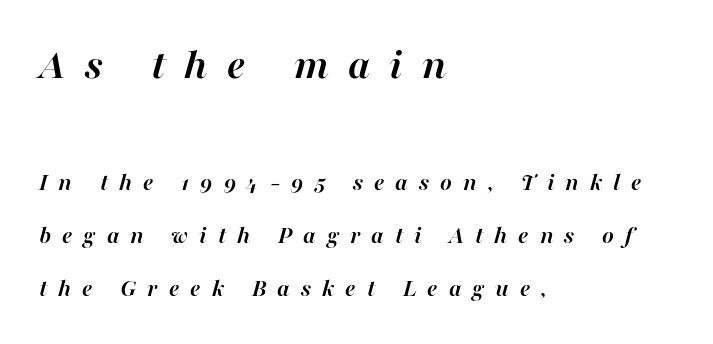
Q: Is the text bold? A: Yes.
Q: Is the text italic (slanted)? A: Yes, it leans right by about 16 degrees.
Q: Is the text underlined? A: No.
Q: How is the paragraph aligned? A: Left-aligned.
Q: Is the spacing between letters normal or unusually wide? A: Unusually wide.
Q: Is the spacing between lines tight, normal or loose? A: Loose.
Q: Which block of text is set in a larger size, the first (top) or the second (bottom)? A: The first (top) one.
Q: Width (condensed, normal, or wide)? A: Normal.
Q: Stroke contrast? A: High.
Q: x-height? A: Medium.
Q: Monospaced? A: No.
